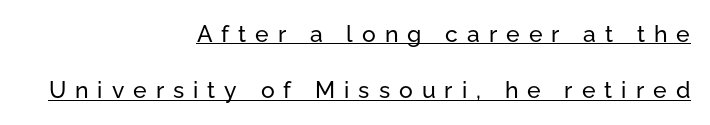
The image shows 23 px text type, upright; set right-aligned, loose line spacing (2.45x), unusually wide letter spacing (+0.39 em), underlined.
